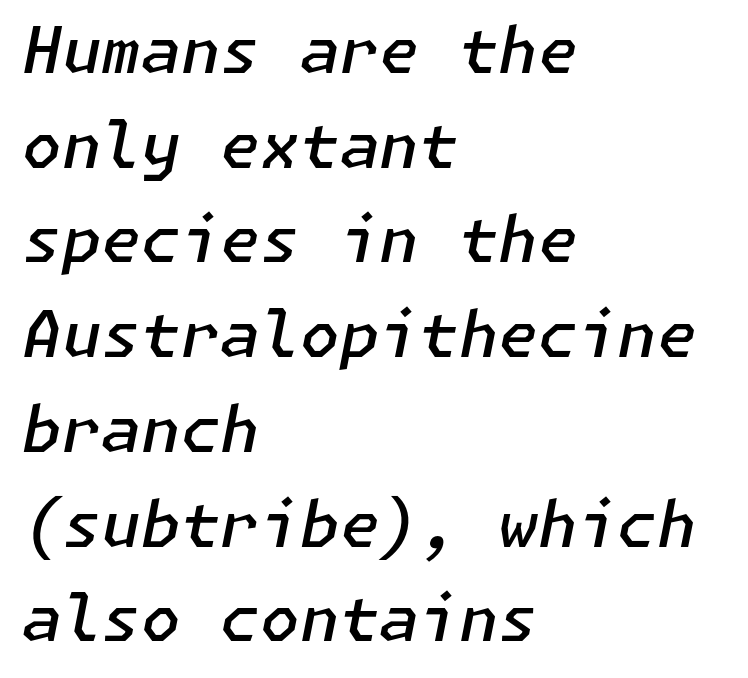
{"italic": "yes", "lean": "right", "slant_degrees": 11, "bold": "semi", "weight": "semibold", "width": "normal", "stroke_contrast": "low", "x_height": "medium", "underline": "no", "align": "left", "line_spacing": "normal", "line_spacing_ratio": 1.48, "letter_spacing": "normal", "letter_spacing_em": 0.0, "glyph_px": 64}
